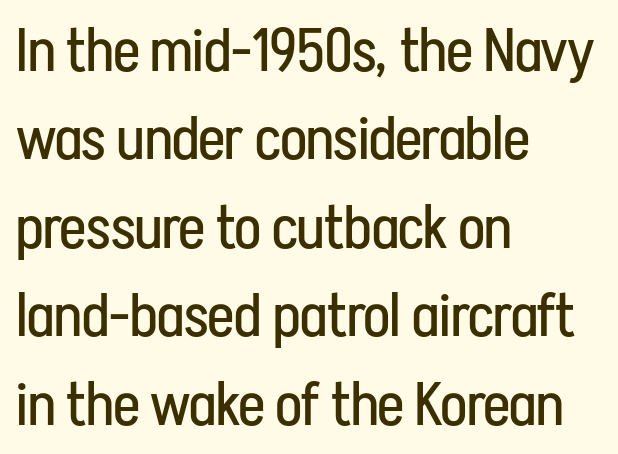
{"serif": "no", "italic": "no", "bold": "no", "weight": "regular", "width": "condensed", "stroke_contrast": "low", "x_height": "medium", "monospaced": "no", "underline": "no", "align": "left", "line_spacing": "normal", "line_spacing_ratio": 1.45, "letter_spacing": "normal", "letter_spacing_em": 0.0, "glyph_px": 61}
